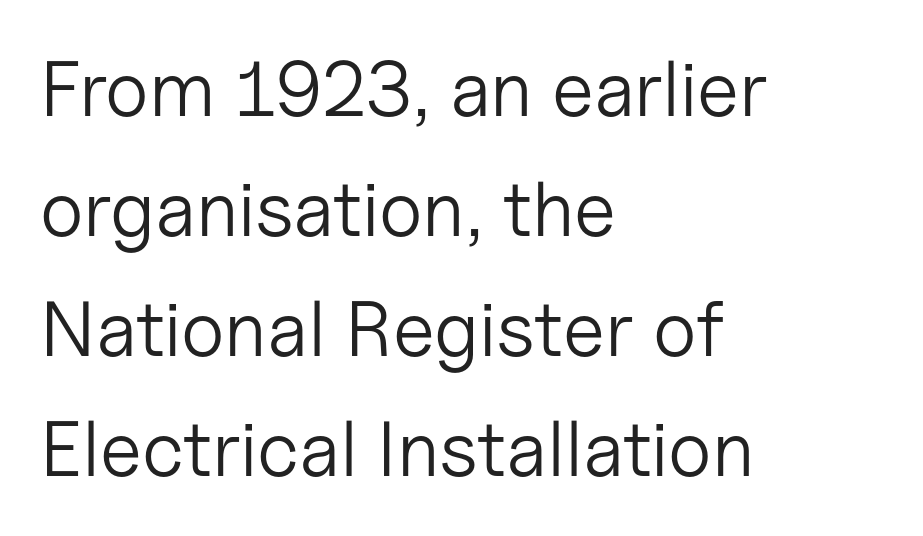
The image shows 78 px light sans-serif type, upright; set left-aligned, normal line spacing (1.54x), normal letter spacing, not underlined; low stroke contrast and a medium x-height.
